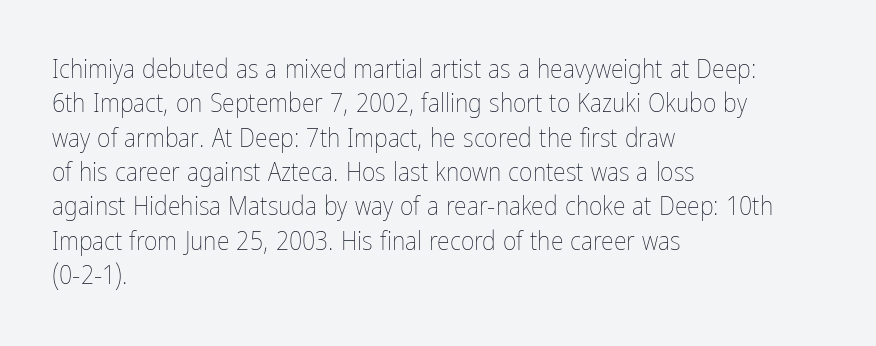
The image shows 26 px text type, upright; set left-aligned, normal line spacing (1.32x), normal letter spacing, not underlined.
